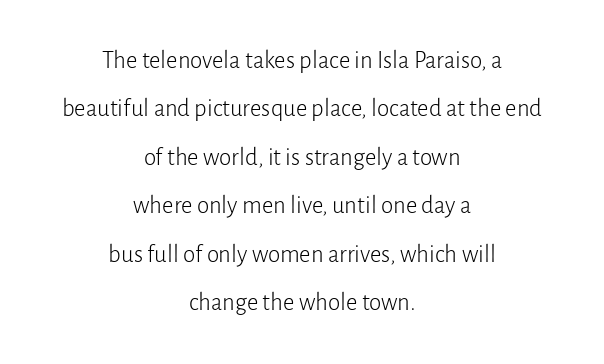
The image shows 25 px text type, upright; set centered, loose line spacing (1.94x), normal letter spacing, not underlined.
